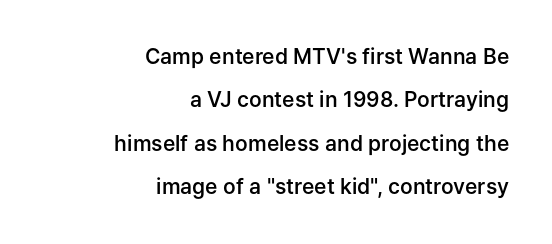
These lines are set flush right with a ragged left edge. Between one letter and the next there's only the usual sliver of space. Students, observe: this is what heavily led, spacious text looks like. Ordinary non-slanted type is in use. A fair bit of extra ink — the face is semibold, not bold. Lines of text with bare space underneath.
